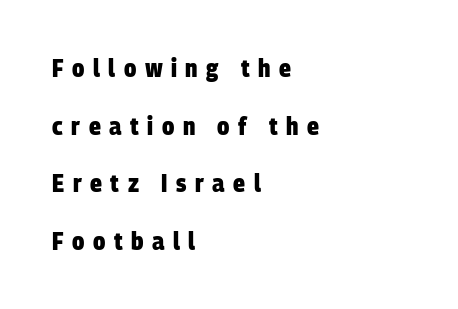
{"bold": "yes", "underline": "no", "align": "left", "line_spacing": "loose", "line_spacing_ratio": 2.31, "letter_spacing": "wide", "letter_spacing_em": 0.34, "glyph_px": 25}
